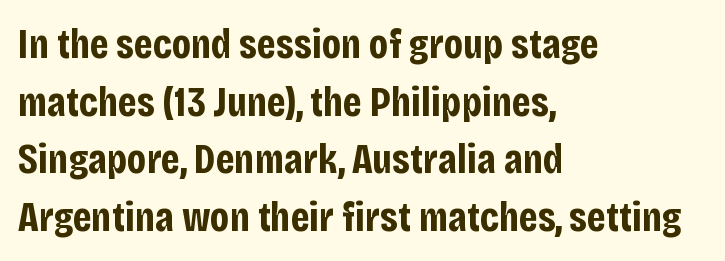
The image shows 42 px bold, condensed sans-serif type, upright; set left-aligned, normal line spacing (1.37x), normal letter spacing, not underlined; low stroke contrast and a large x-height.
